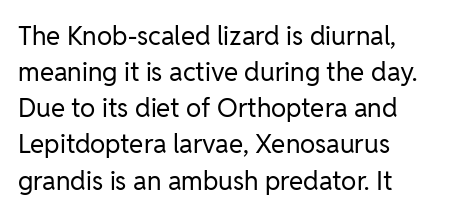
Teacher's note: observe the even left margin — that is flush-left alignment. Students, note that the glyphs here touch the page at normal intervals. Do the letters lean? They stand straight. Descenders hang freely into open space. Stem width sits at or under what a default text font uses.
